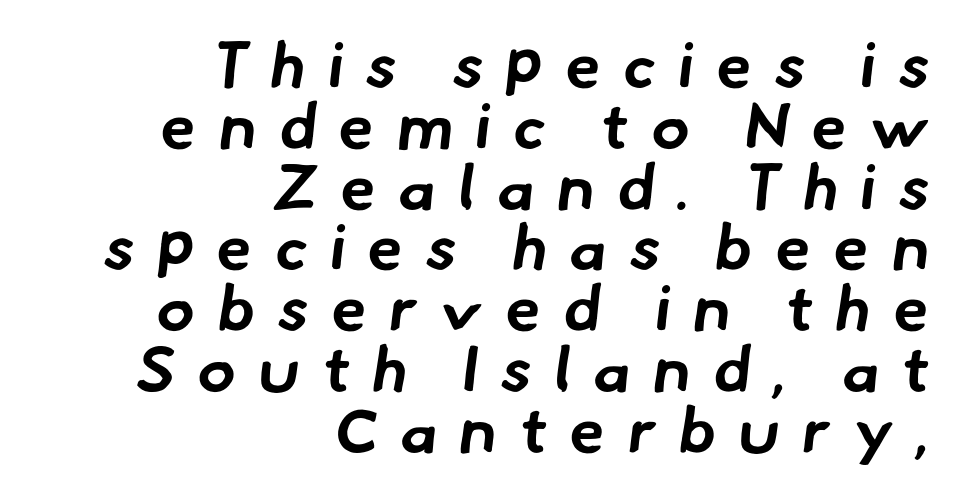
Q: Is the text bold? A: Yes.
Q: Is the typeface a serif or a sans-serif typeface? A: Sans-serif.
Q: Is the text underlined? A: No.
Q: How is the paragraph aligned? A: Right-aligned.
Q: Is the spacing between letters normal or unusually wide? A: Unusually wide.
Q: Is the spacing between lines tight, normal or loose? A: Tight.
Q: Width (condensed, normal, or wide)? A: Normal.
Q: Stroke contrast? A: Low.
Q: x-height? A: Small.
Q: Monospaced? A: No.
